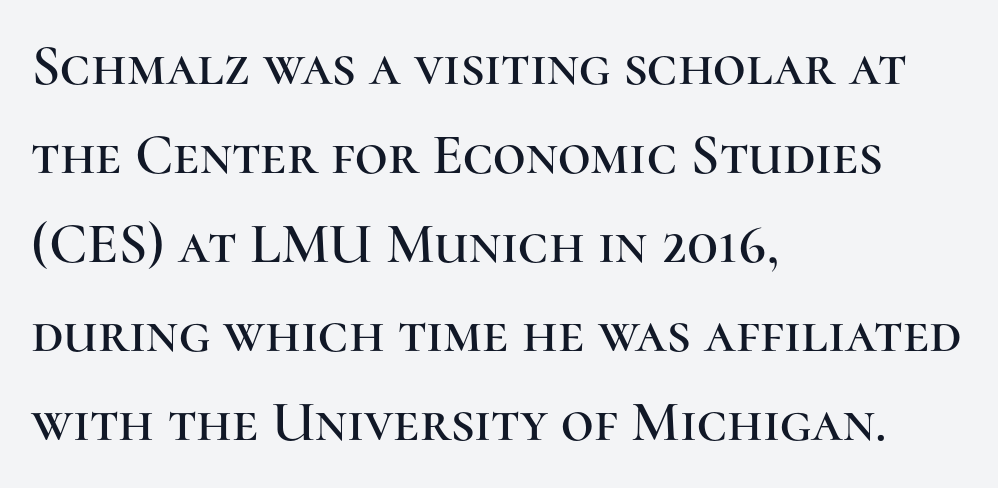
Q: Is the text italic (slanted)? A: No, it is upright.
Q: Is the typeface a serif or a sans-serif typeface? A: Serif.
Q: Is the text underlined? A: No.
Q: How is the paragraph aligned? A: Left-aligned.
Q: Is the spacing between letters normal or unusually wide? A: Normal.
Q: Is the spacing between lines tight, normal or loose? A: Normal.
Q: Width (condensed, normal, or wide)? A: Normal.
Q: Stroke contrast? A: High.
Q: x-height? A: Medium.
Q: Monospaced? A: No.
